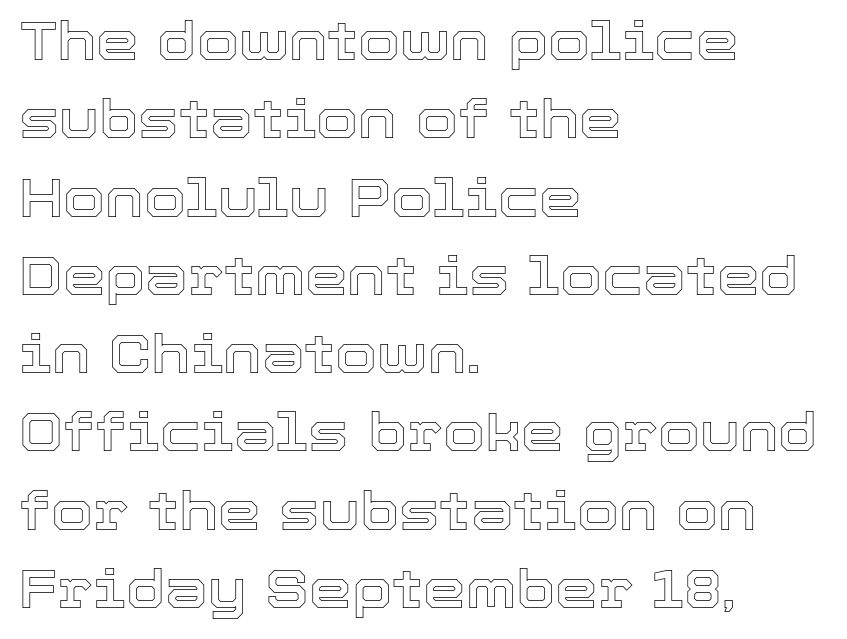
The specimen omits any rule beneath the text block's lines. Where is the straight margin? On the left. Is the letter spacing exaggerated? No — it looks like the ordinary default. Proportional: the letters do not fall into vertical columns. Rows of type keep a routine distance in the vertical direction.
